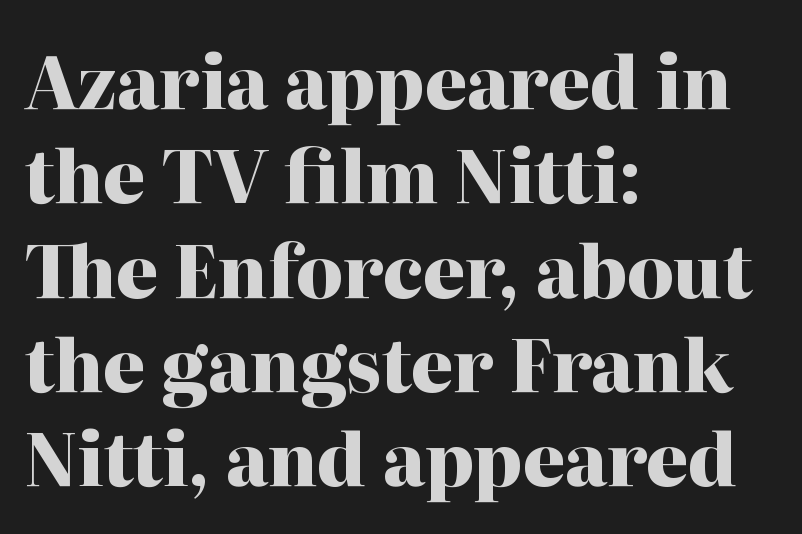
Q: Is the text bold? A: Yes.
Q: Is the text italic (slanted)? A: No, it is upright.
Q: Is the typeface a serif or a sans-serif typeface? A: Serif.
Q: Is the text underlined? A: No.
Q: How is the paragraph aligned? A: Left-aligned.
Q: Is the spacing between letters normal or unusually wide? A: Normal.
Q: Is the spacing between lines tight, normal or loose? A: Normal.
Q: Width (condensed, normal, or wide)? A: Normal.
Q: Stroke contrast? A: High.
Q: x-height? A: Medium.
Q: Monospaced? A: No.
